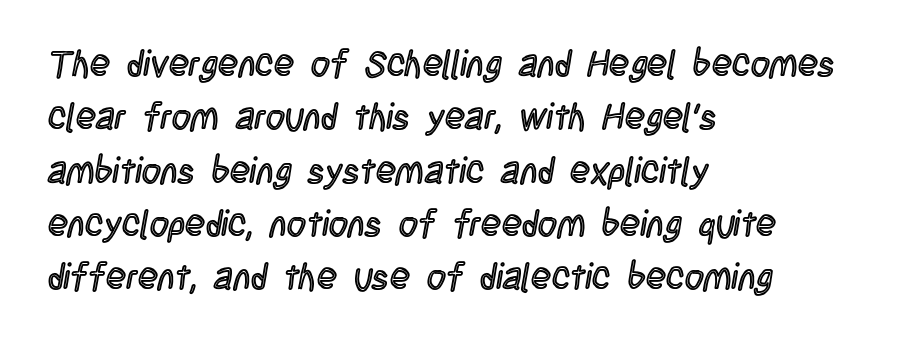
{"width": "condensed", "x_height": "large", "monospaced": "no", "underline": "no", "align": "left", "line_spacing": "normal", "line_spacing_ratio": 1.44, "letter_spacing": "normal", "letter_spacing_em": 0.0, "glyph_px": 37}
